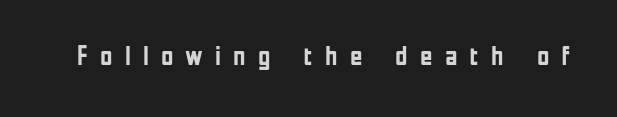
{"italic": "no", "bold": "yes", "underline": "no", "letter_spacing": "wide", "letter_spacing_em": 0.45, "glyph_px": 27}
